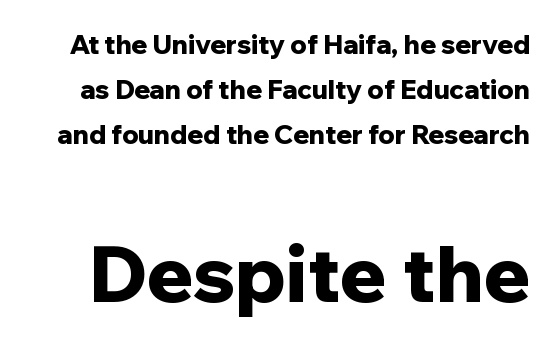
The face used here is proportionally spaced, like ordinary book or web type. What stands out about the letter spacing? Nothing — it is the standard amount. Rule under the text: the space is simply empty. Heavy, bold letterforms. Size hierarchy here favors the trailing block over the leading one. Unlike a traditional serif, this face leaves its strokes unadorned.
